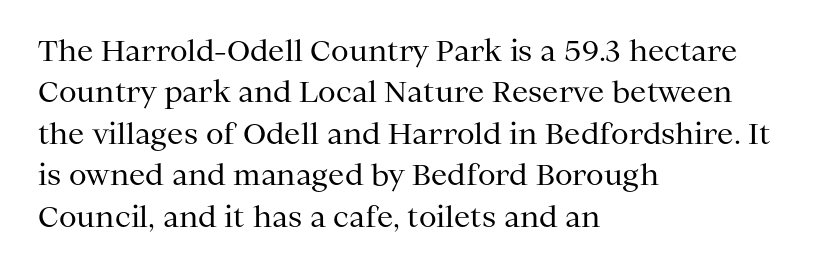
The image shows 29 px regular-weight serif type, upright; set left-aligned, normal line spacing (1.43x), normal letter spacing, not underlined; medium stroke contrast and a medium x-height.
